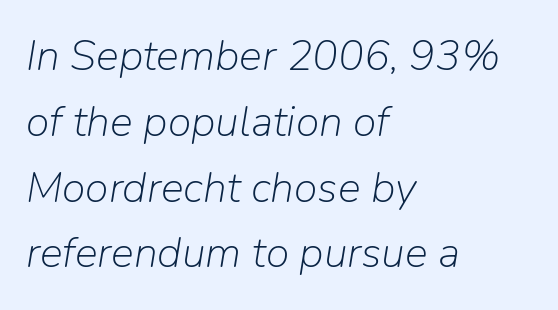
The image shows 43 px light type, italic (leaning right); set left-aligned, normal line spacing (1.53x), normal letter spacing, not underlined; low stroke contrast and a medium x-height.
